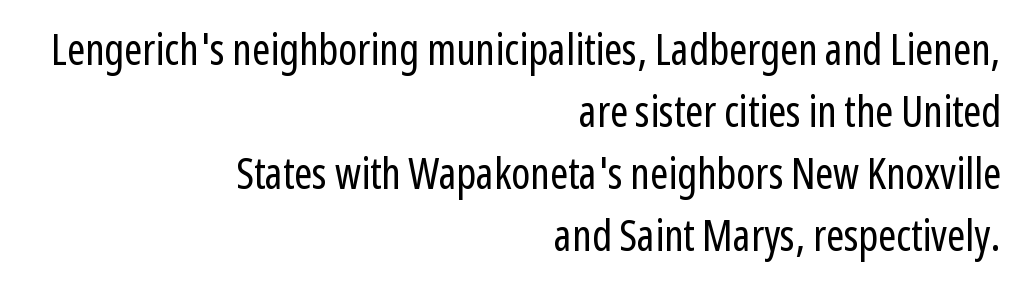
The image shows 43 px regular-weight, condensed sans-serif type, upright; set right-aligned, normal line spacing (1.44x), normal letter spacing, not underlined; low stroke contrast and a medium x-height.
